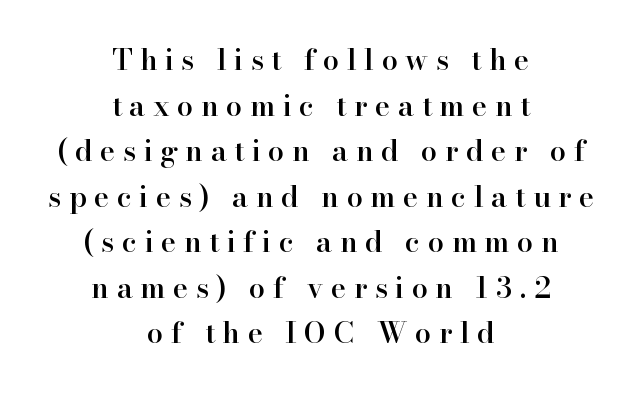
Little horizontal feet cap the strokes, marking this as serif type. Each line is balanced around a shared central axis. Proportional: the letters do not fall into vertical columns. Has an underline been added? It has not.
